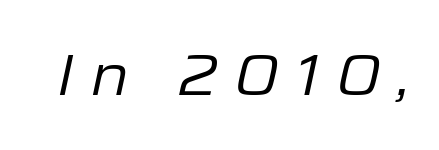
Varying glyph widths throughout — classic text-font behaviour. The text carries the slant typical of an italic or oblique font. Ink coverage per letter is moderate at most. Honestly, the letter spacing is so wide it's the main thing you notice. The specimen omits any rule beneath the text block's lines.
